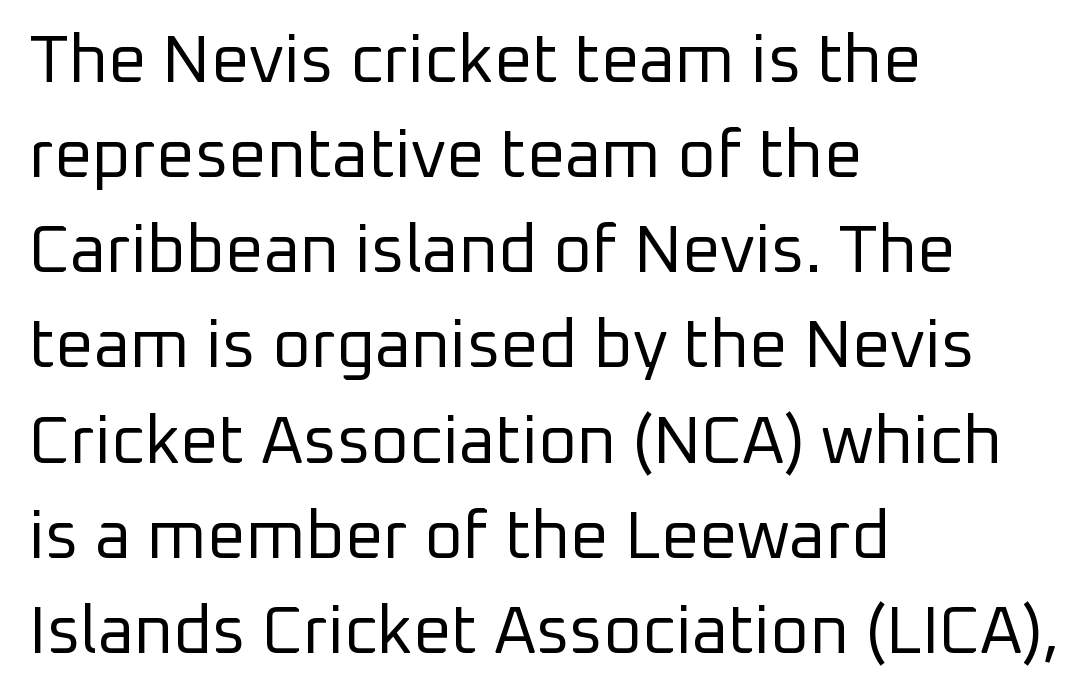
Serif or sans? Sans — the stroke terminals are bare. Type without underlining. Short note: letters normally spaced. A typesetter would call this proportional, since set widths differ per character. The block of text has a typical density, with ordinary space between rows.
